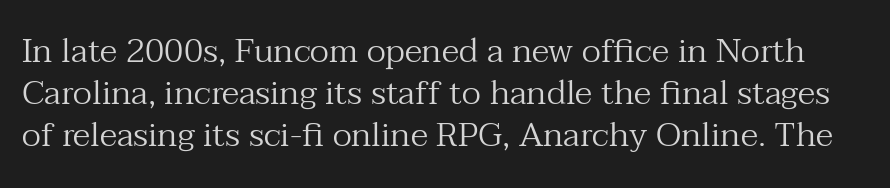
Q: Is the text bold? A: No.
Q: Is the text italic (slanted)? A: No, it is upright.
Q: Is the typeface a serif or a sans-serif typeface? A: Serif.
Q: Is the text underlined? A: No.
Q: Is the spacing between letters normal or unusually wide? A: Normal.
Q: Width (condensed, normal, or wide)? A: Normal.
Q: Stroke contrast? A: Medium.
Q: x-height? A: Medium.
Q: Monospaced? A: No.
